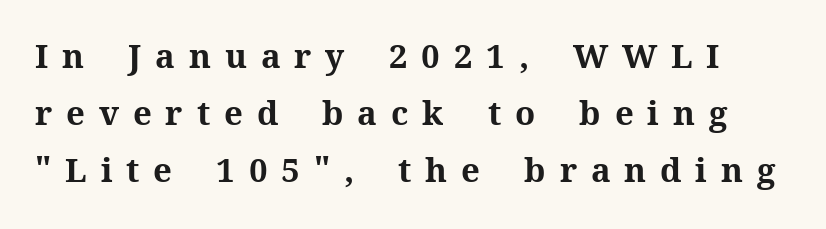
{"serif": "yes", "italic": "no", "bold": "yes", "weight": "bold", "width": "normal", "stroke_contrast": "medium", "x_height": "medium", "monospaced": "no", "underline": "no", "line_spacing_ratio": 1.73, "letter_spacing": "wide", "letter_spacing_em": 0.42, "glyph_px": 33}
